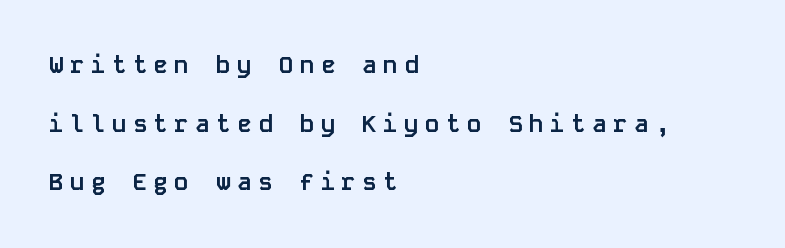
The image shows 24 px bold type, upright; set left-aligned, loose line spacing (2.44x), unusually wide letter spacing (+0.27 em), not underlined.
